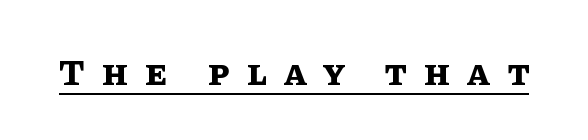
{"italic": "no", "bold": "yes", "weight": "bold", "width": "normal", "stroke_contrast": "low", "x_height": "large", "monospaced": "no", "underline": "yes", "letter_spacing": "wide", "letter_spacing_em": 0.47, "glyph_px": 37}
